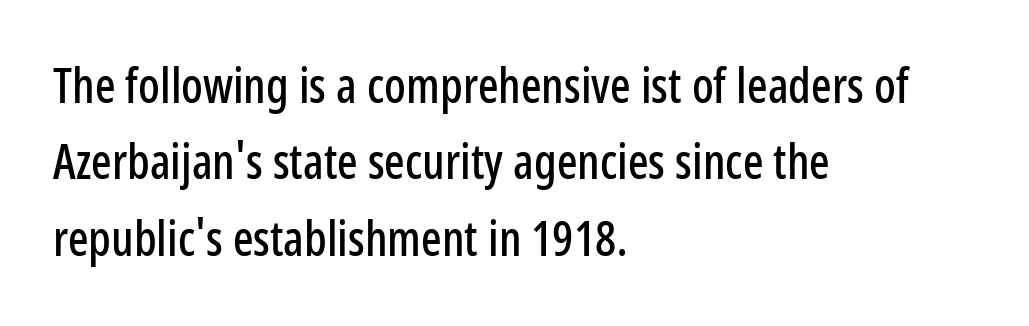
The image shows 48 px condensed sans-serif type, upright; set left-aligned, normal line spacing (1.59x), normal letter spacing, not underlined; low stroke contrast and a medium x-height.
